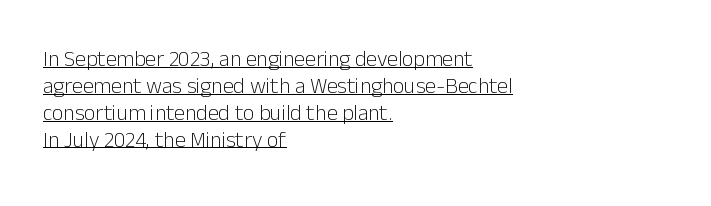
A student would call this left alignment; a typographer would say flush left, rag right. Vertical stems look standard width or narrower in stroke. Glyph-to-glyph distance matches everyday printed text. Posture: upright roman. Students, observe the line beneath the letters — that is underlining.
